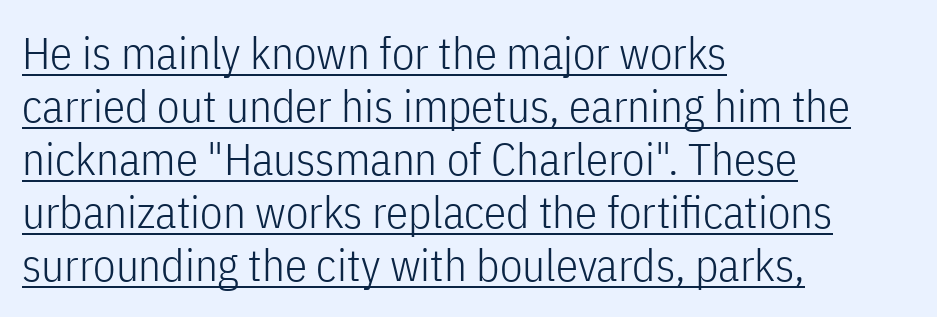
Q: Is the text bold? A: No.
Q: Is the text italic (slanted)? A: No, it is upright.
Q: Is the typeface a serif or a sans-serif typeface? A: Sans-serif.
Q: Is the text underlined? A: Yes.
Q: How is the paragraph aligned? A: Left-aligned.
Q: Is the spacing between letters normal or unusually wide? A: Normal.
Q: Width (condensed, normal, or wide)? A: Condensed.
Q: Stroke contrast? A: Low.
Q: x-height? A: Medium.
Q: Monospaced? A: No.
